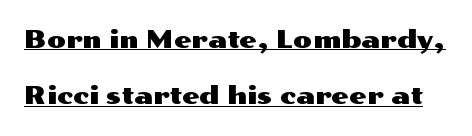
Q: Is the text italic (slanted)? A: No, it is upright.
Q: Is the text underlined? A: Yes.
Q: Is the spacing between letters normal or unusually wide? A: Normal.
Q: Is the spacing between lines tight, normal or loose? A: Loose.
